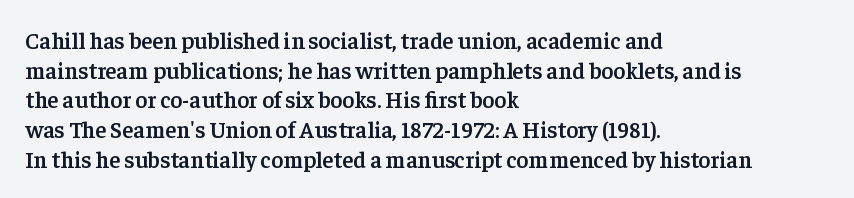
Stroke thickness is moderately raised; the sample reads as semibold. Vertical strokes here are truly vertical. The area under the type is left untouched. Summary of vertical rhythm: regular, with standard interline spacing.
